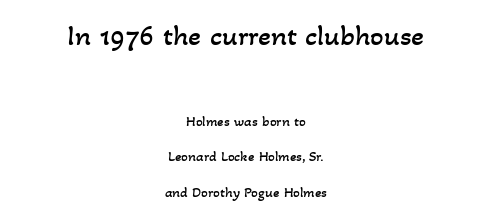
{"bold": "no", "weight": "regular", "width": "normal", "stroke_contrast": "low", "x_height": "small", "monospaced": "no", "underline": "no", "align": "center", "line_spacing": "loose", "line_spacing_ratio": 2.36, "letter_spacing": "normal", "letter_spacing_em": 0.0, "larger_block": "first", "size_ratio": 2.0, "glyph_px": 30}
